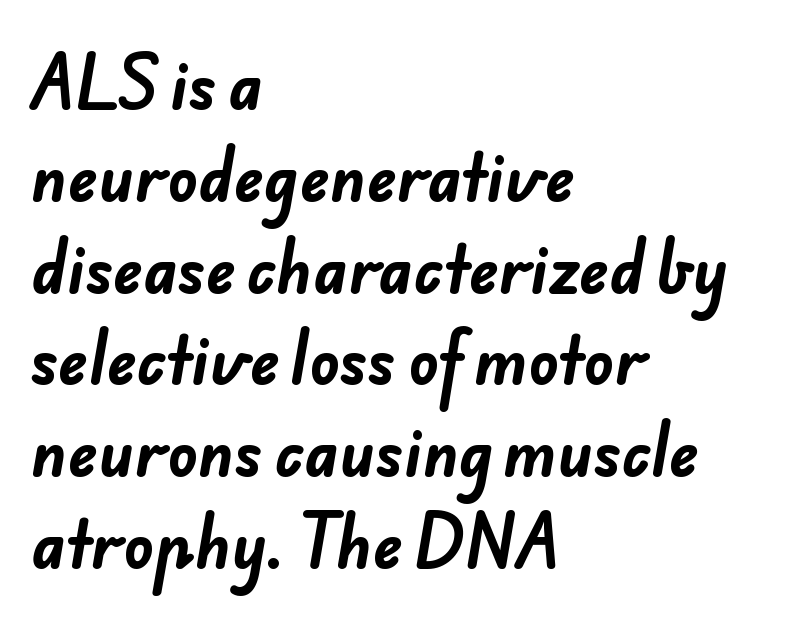
Serif or sans? Sans — the stroke terminals are bare. Students, observe: this is what conventionally led text looks like. Look at the stroke-to-counter ratio: heavy, a bold. The paragraph shown leans on its left margin.
